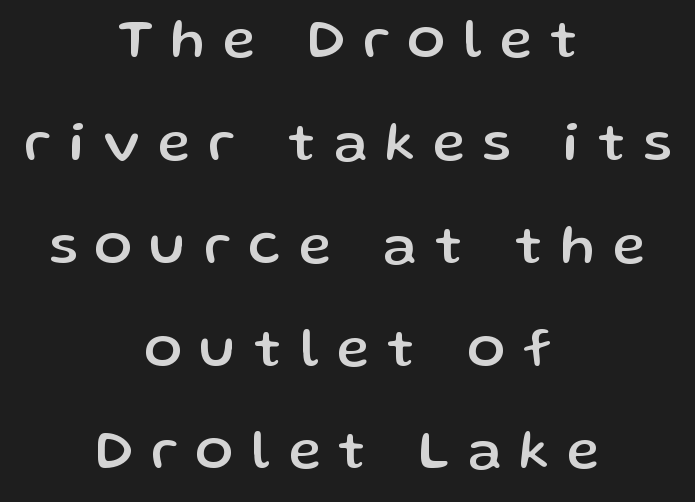
{"serif": "no", "italic": "no", "width": "normal", "stroke_contrast": "low", "x_height": "medium", "monospaced": "no", "underline": "no", "align": "center", "line_spacing_ratio": 1.87, "letter_spacing": "wide", "letter_spacing_em": 0.33, "glyph_px": 55}
